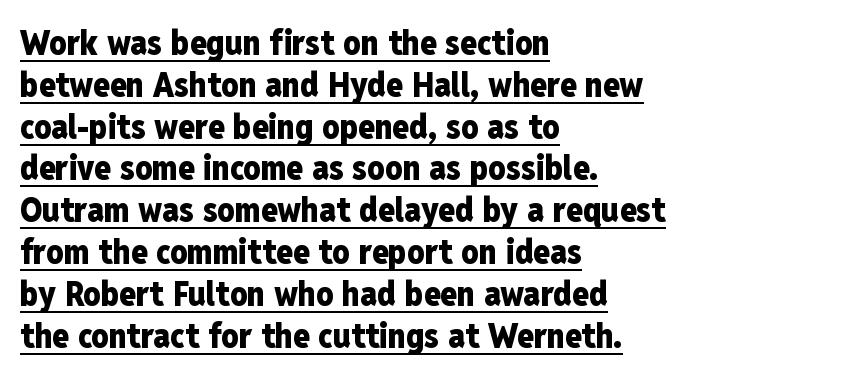
The image shows 34 px heavy, condensed sans-serif type, upright; set left-aligned, line spacing 1.23x, normal letter spacing, underlined; low stroke contrast and a medium x-height.
